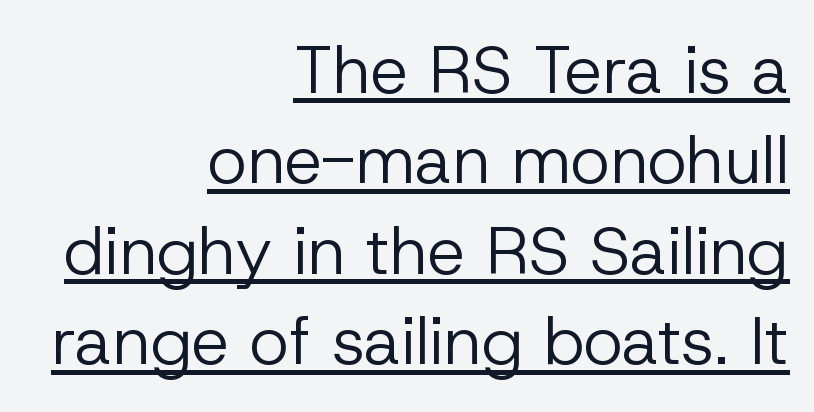
The image shows 67 px regular-weight sans-serif type, upright; set right-aligned, normal line spacing (1.35x), normal letter spacing, underlined; low stroke contrast and a medium x-height.
